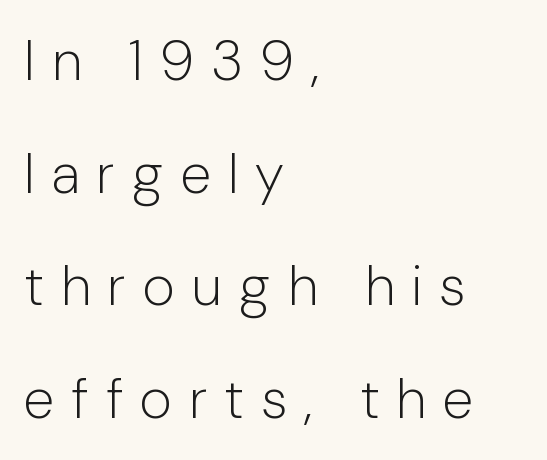
The image shows 56 px light sans-serif type, upright; set left-aligned, loose line spacing (2.01x), unusually wide letter spacing (+0.31 em), not underlined; low stroke contrast and a medium x-height.
